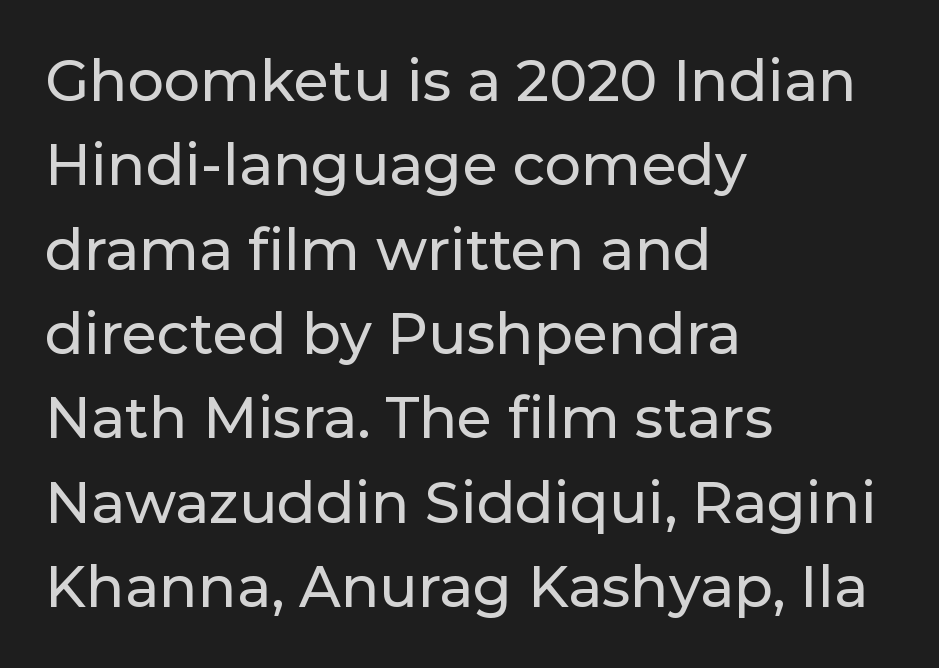
{"serif": "no", "italic": "no", "width": "normal", "stroke_contrast": "low", "x_height": "medium", "monospaced": "no", "underline": "no", "align": "left", "line_spacing": "normal", "line_spacing_ratio": 1.48, "letter_spacing": "normal", "letter_spacing_em": 0.0, "glyph_px": 57}
